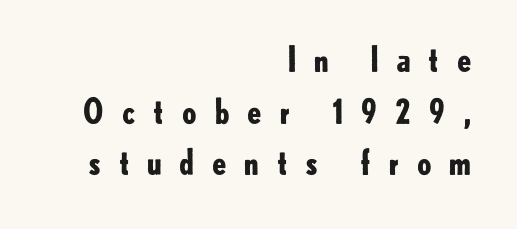
Q: Is the text bold? A: Yes.
Q: Is the text italic (slanted)? A: No, it is upright.
Q: Is the typeface a serif or a sans-serif typeface? A: Sans-serif.
Q: Is the text underlined? A: No.
Q: How is the paragraph aligned? A: Right-aligned.
Q: Is the spacing between letters normal or unusually wide? A: Unusually wide.
Q: Is the spacing between lines tight, normal or loose? A: Normal.
Q: Width (condensed, normal, or wide)? A: Normal.
Q: Stroke contrast? A: Low.
Q: x-height? A: Small.
Q: Monospaced? A: No.
